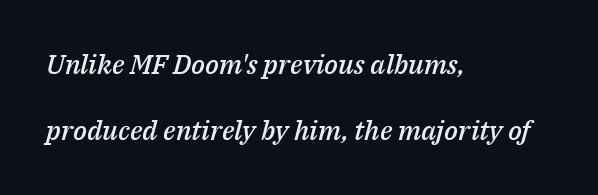
The letterforms sit shoulder to shoulder at normal distance. The rag falls on the right side of this text block. Does the lettering tilt? It does — this is italic. The rendering uses a large line-height, opening up the rows. The space directly below the letters is spotless.
